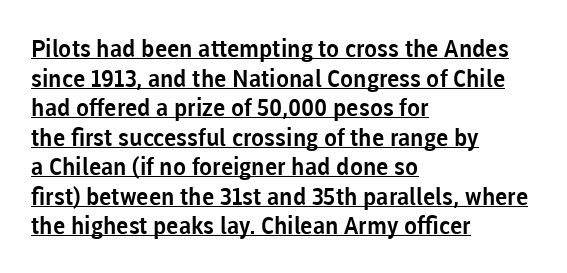
Posture: vertical. Quick note: underline on. The passage shown has conventional tracking throughout. Layout note: lines flush left.
